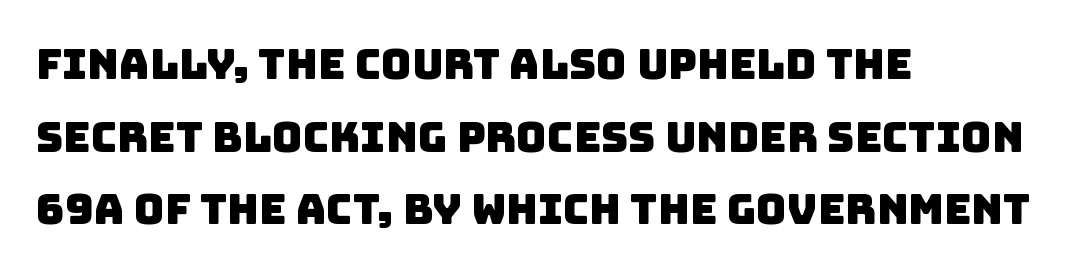
{"serif": "no", "width": "normal", "stroke_contrast": "low", "x_height": "large", "monospaced": "no", "underline": "no", "align": "left", "line_spacing_ratio": 1.73, "letter_spacing": "normal", "letter_spacing_em": 0.0, "glyph_px": 42}
